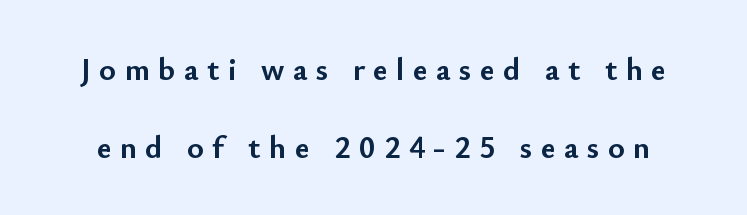
{"serif": "no", "italic": "no", "bold": "yes", "weight": "semibold", "width": "normal", "stroke_contrast": "low", "x_height": "small", "monospaced": "no", "underline": "no", "line_spacing": "loose", "line_spacing_ratio": 2.44, "letter_spacing": "wide", "letter_spacing_em": 0.26, "glyph_px": 32}
